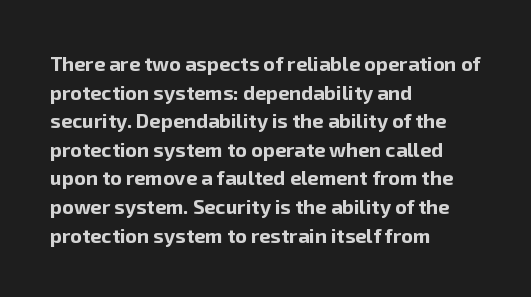
{"italic": "no", "bold": "yes", "underline": "no", "align": "left", "line_spacing": "normal", "line_spacing_ratio": 1.43, "letter_spacing": "normal", "letter_spacing_em": 0.0, "glyph_px": 20}
